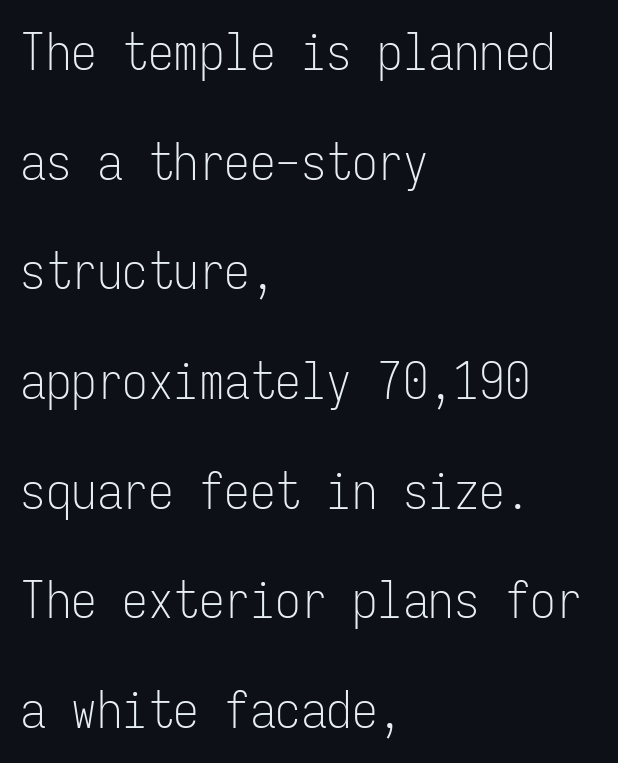
{"serif": "no", "italic": "no", "bold": "no", "weight": "light", "width": "condensed", "stroke_contrast": "low", "x_height": "medium", "monospaced": "yes", "underline": "no", "align": "left", "line_spacing": "loose", "line_spacing_ratio": 2.15, "letter_spacing": "normal", "letter_spacing_em": 0.0, "glyph_px": 51}
